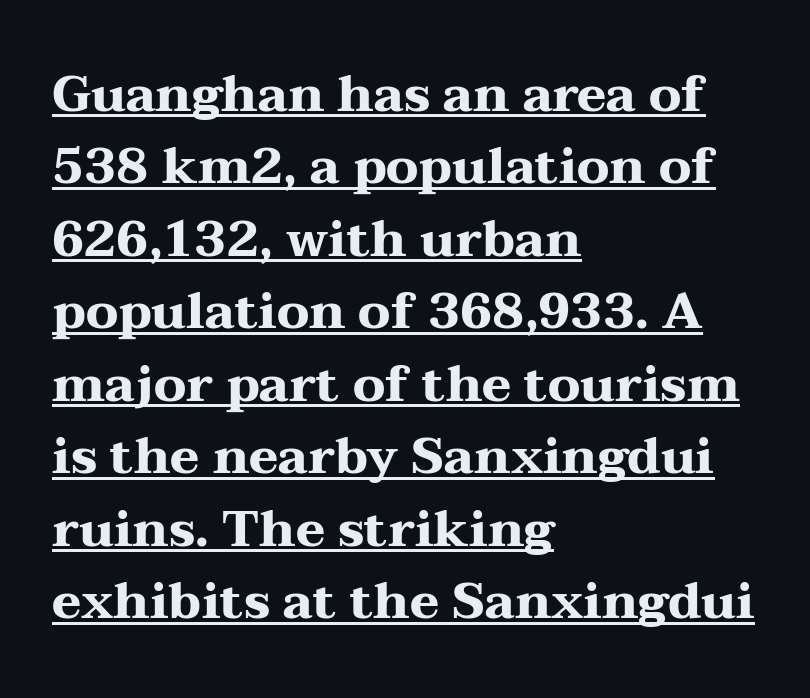
The image shows 50 px heavy, wide serif type, upright; set left-aligned, normal line spacing (1.45x), normal letter spacing, underlined; medium stroke contrast and a medium x-height.
